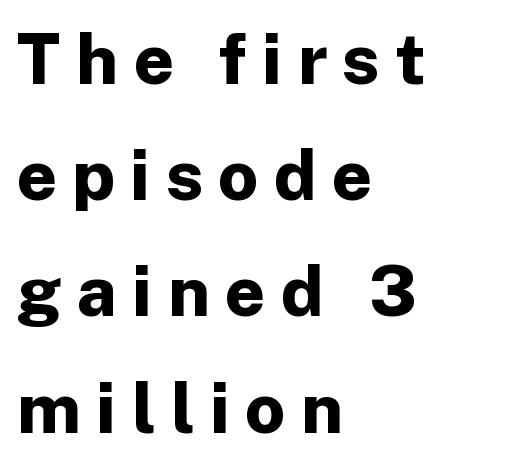
{"serif": "no", "italic": "no", "bold": "yes", "weight": "bold", "width": "normal", "stroke_contrast": "low", "x_height": "medium", "monospaced": "no", "underline": "no", "align": "left", "line_spacing": "normal", "line_spacing_ratio": 1.66, "letter_spacing": "wide", "letter_spacing_em": 0.22, "glyph_px": 70}
